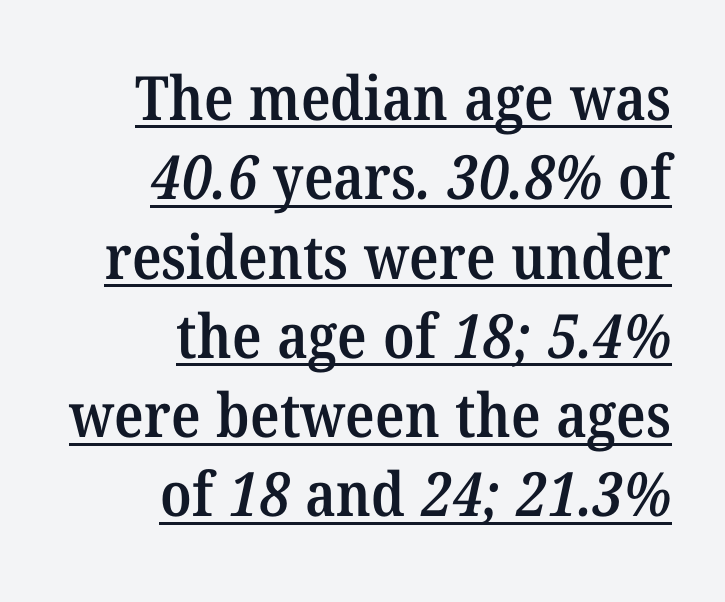
The image shows 61 px semibold serif type; set right-aligned, normal line spacing (1.3x), normal letter spacing, underlined; medium stroke contrast and a medium x-height.
